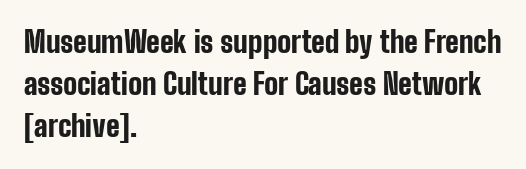
The typography opts for an upright posture over an oblique one. This sample keeps an unexceptional amount of space between lines. Words float on clear page, feet unadorned. Plenty of ink on the page — the face is bold. Serif or sans? Sans — the stroke terminals are bare.
